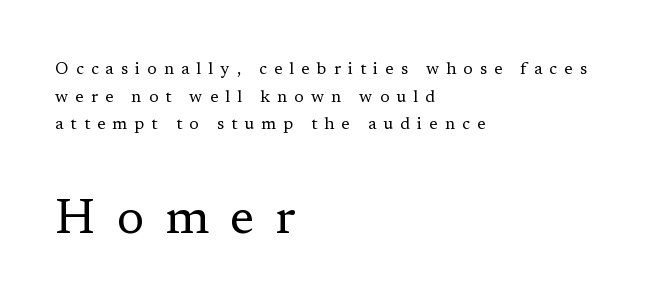
The image shows 50 px regular-weight serif type, upright; set left-aligned, normal line spacing (1.63x), unusually wide letter spacing (+0.42 em), not underlined; the second (bottom) block is 2.94x larger; low stroke contrast and a medium x-height.
